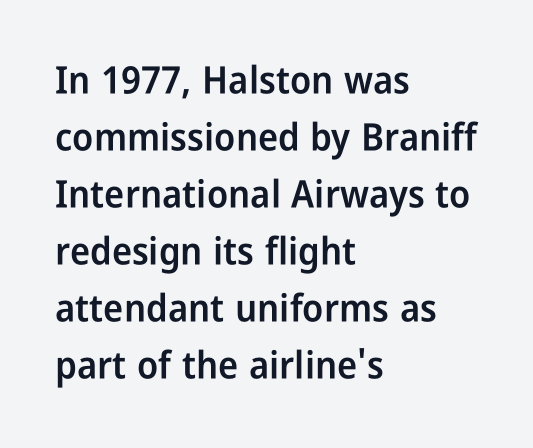
{"serif": "no", "italic": "no", "bold": "semi", "weight": "semibold", "width": "condensed", "stroke_contrast": "low", "x_height": "medium", "monospaced": "no", "underline": "no", "align": "left", "line_spacing": "normal", "line_spacing_ratio": 1.5, "letter_spacing": "normal", "letter_spacing_em": 0.0, "glyph_px": 38}
